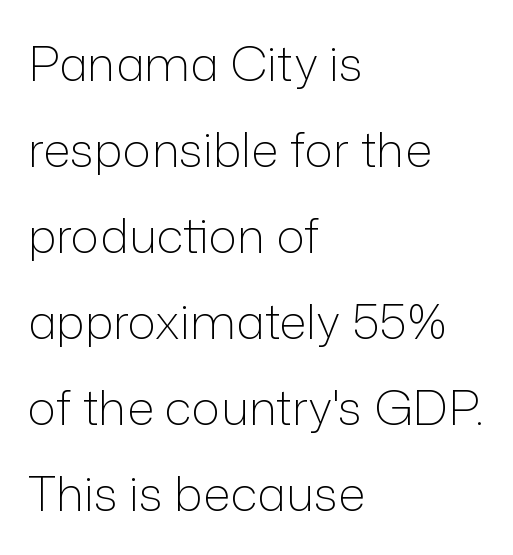
The image shows 48 px light sans-serif type, upright; set left-aligned, line spacing 1.79x, normal letter spacing, not underlined; low stroke contrast and a medium x-height.
